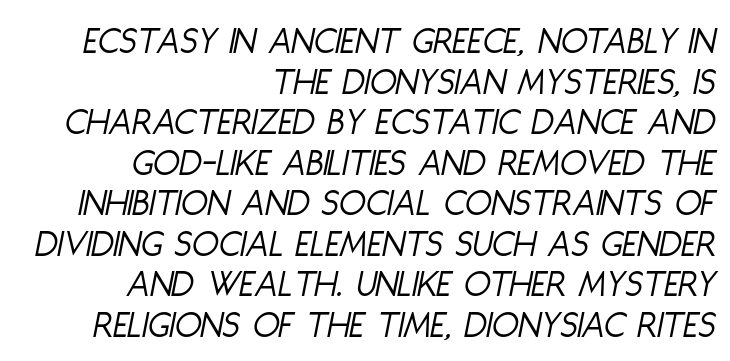
The image shows 39 px light, condensed type, italic (leaning right); set right-aligned, tight line spacing (1.04x), normal letter spacing, not underlined; low stroke contrast and a large x-height.
